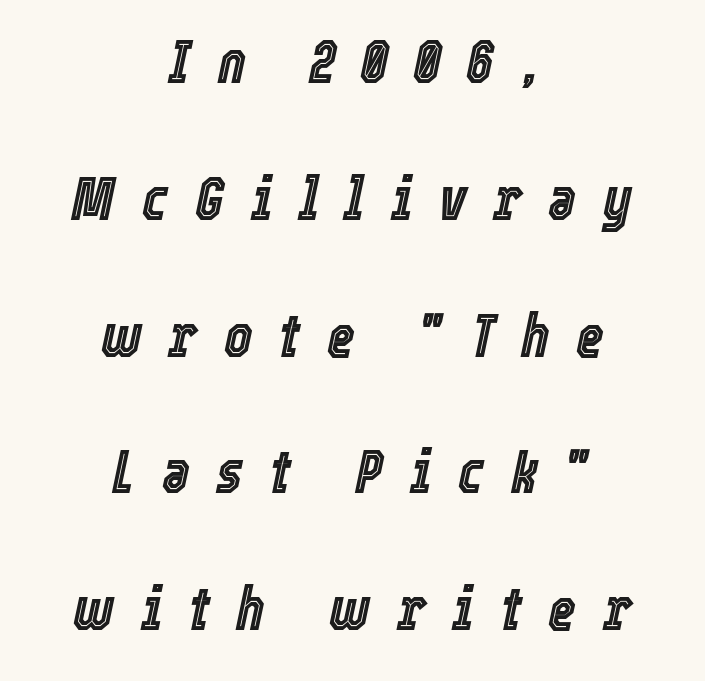
The image shows 60 px condensed type, italic (leaning right); set centered, loose line spacing (2.28x), unusually wide letter spacing (+0.44 em), not underlined; a medium x-height.
